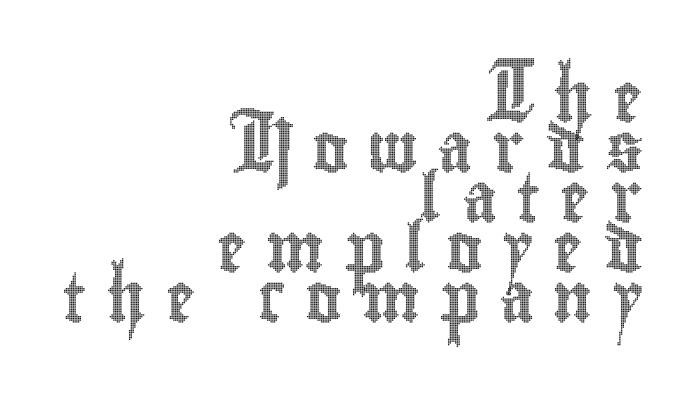
The letterforms stand isolated, each surrounded by extra space. The letters advance in unequal steps, a hallmark of proportional type. Typeset ragged left — the right edge is the straight one. A bare baseline throughout the passage. Characters remain perfectly vertical along every line. Reading down the column, the eye jumps only a short way to each next line.
